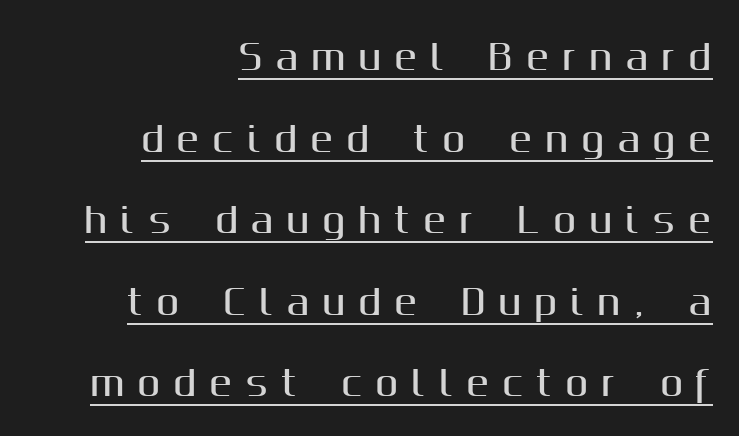
Q: Is the text italic (slanted)? A: No, it is upright.
Q: Is the typeface a serif or a sans-serif typeface? A: Sans-serif.
Q: Is the text underlined? A: Yes.
Q: How is the paragraph aligned? A: Right-aligned.
Q: Is the spacing between letters normal or unusually wide? A: Unusually wide.
Q: Is the spacing between lines tight, normal or loose? A: Loose.
Q: Width (condensed, normal, or wide)? A: Normal.
Q: Stroke contrast? A: Medium.
Q: x-height? A: Medium.
Q: Monospaced? A: No.
